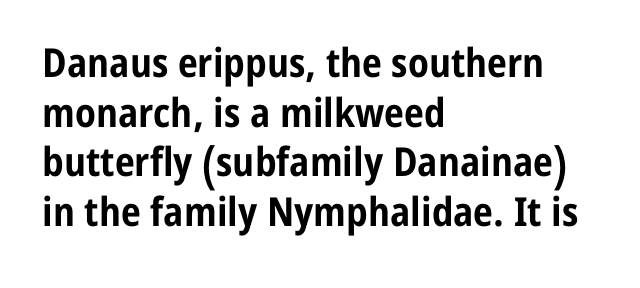
The image shows 40 px bold, condensed sans-serif type, upright; set left-aligned, line spacing 1.24x, normal letter spacing, not underlined; low stroke contrast and a medium x-height.
